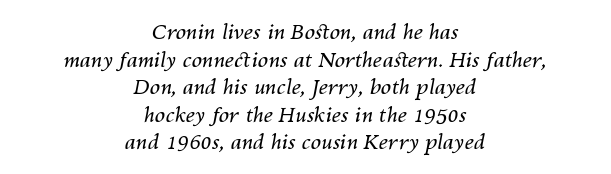
Descender tails drop into unmarked territory. The typesetter chose a symmetrical, centered arrangement here. A typesetter would call this zero additional tracking. Looking at the ascenders, they clearly lean.
